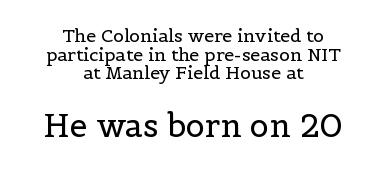
The font sits on the lighter half of the weight spectrum, regular included. Proportional: the letters do not fall into vertical columns. Does the leading feel generous? Not at all — it's pinched. Posture: vertical. Has an underline been added? It has not. The gaps between neighbouring characters are ordinary and unremarkable.
